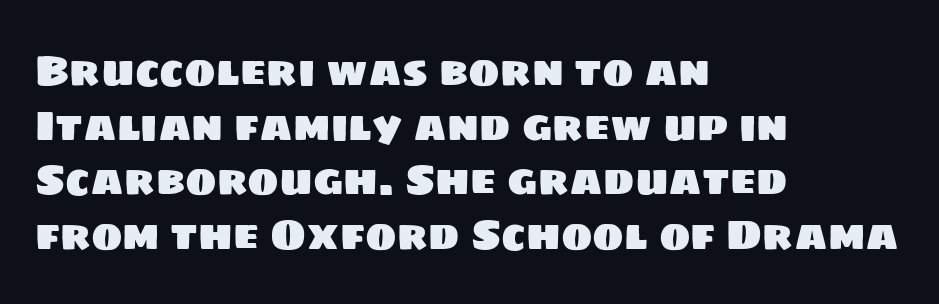
{"serif": "no", "width": "normal", "stroke_contrast": "low", "x_height": "large", "monospaced": "no", "underline": "no", "align": "left", "line_spacing": "normal", "line_spacing_ratio": 1.3, "letter_spacing": "normal", "letter_spacing_em": 0.0, "glyph_px": 42}
